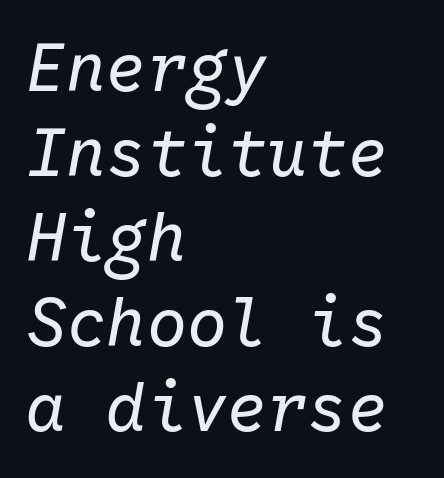
Slant detected: the letters are inclined. Looks like terminal output: every glyph gets an equal slot. Horizontal bands of white between lines are of average thickness. The ragged edge is on the right, which tells us the setting is flush left.
